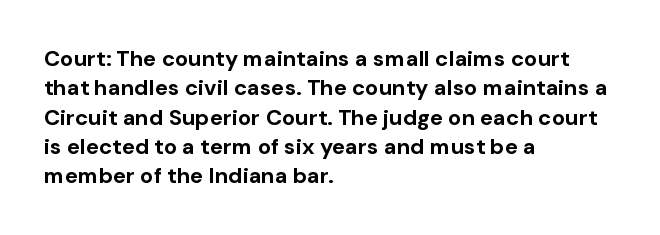
Q: Is the text bold? A: Yes.
Q: Is the text italic (slanted)? A: No, it is upright.
Q: Is the text underlined? A: No.
Q: How is the paragraph aligned? A: Left-aligned.
Q: Is the spacing between letters normal or unusually wide? A: Normal.
Q: Is the spacing between lines tight, normal or loose? A: Normal.
